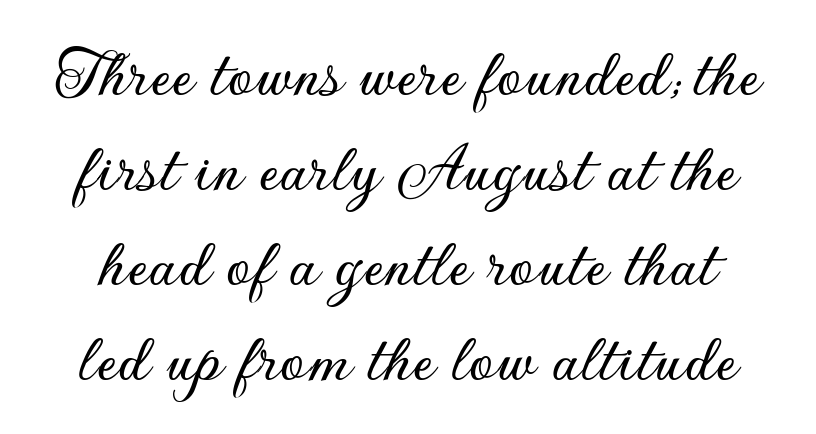
No extra tracking has been applied to these lines. Think of a printed novel: that variable character pitch is what you see here. The space between consecutive lines is moderate. The rendering shows plain stroke endings on the letterforms — a sans-serif design. Plain, unruled lines of type.
